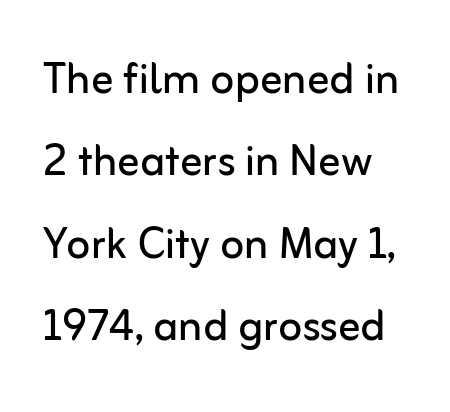
Q: Is the text bold? A: No.
Q: Is the text italic (slanted)? A: No, it is upright.
Q: Is the typeface a serif or a sans-serif typeface? A: Sans-serif.
Q: Is the text underlined? A: No.
Q: Is the spacing between letters normal or unusually wide? A: Normal.
Q: Is the spacing between lines tight, normal or loose? A: Normal.
Q: Width (condensed, normal, or wide)? A: Normal.
Q: Stroke contrast? A: Low.
Q: x-height? A: Medium.
Q: Monospaced? A: No.
